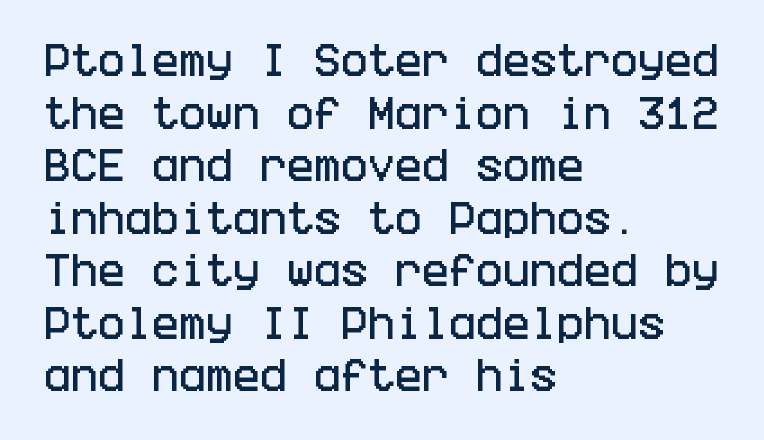
{"serif": "no", "italic": "no", "width": "condensed", "stroke_contrast": "low", "x_height": "large", "underline": "no", "align": "left", "line_spacing": "normal", "line_spacing_ratio": 1.46, "letter_spacing": "normal", "letter_spacing_em": 0.0, "glyph_px": 36}
